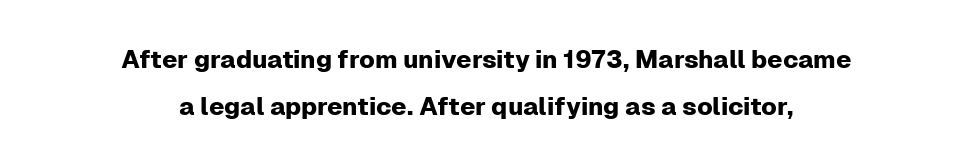
The image shows 25 px text type, upright; set centered, line spacing 1.87x, normal letter spacing, not underlined.
